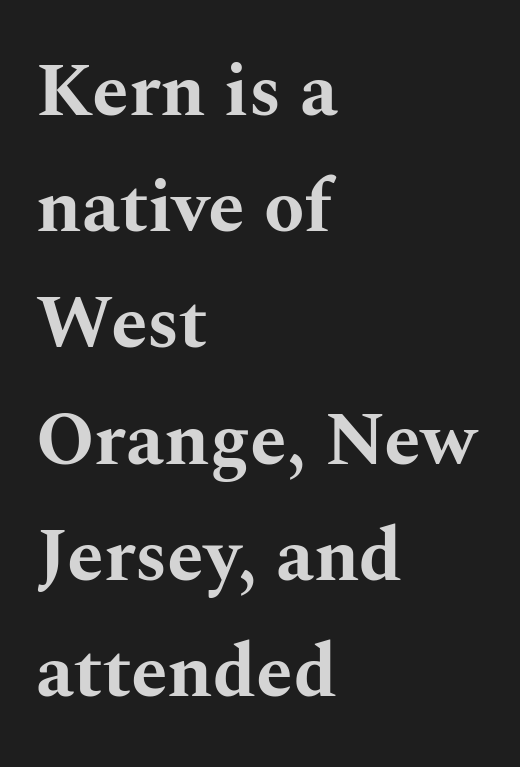
Yep, those are serifs on the letters. Is this a fixed-width face? No — the glyphs have proportional, varying widths. The vertical gap from one line to the next is medium. A typesetter would call this zero additional tracking. As a designer I'd log this as weight 700, bold. Alignment: flush left.
